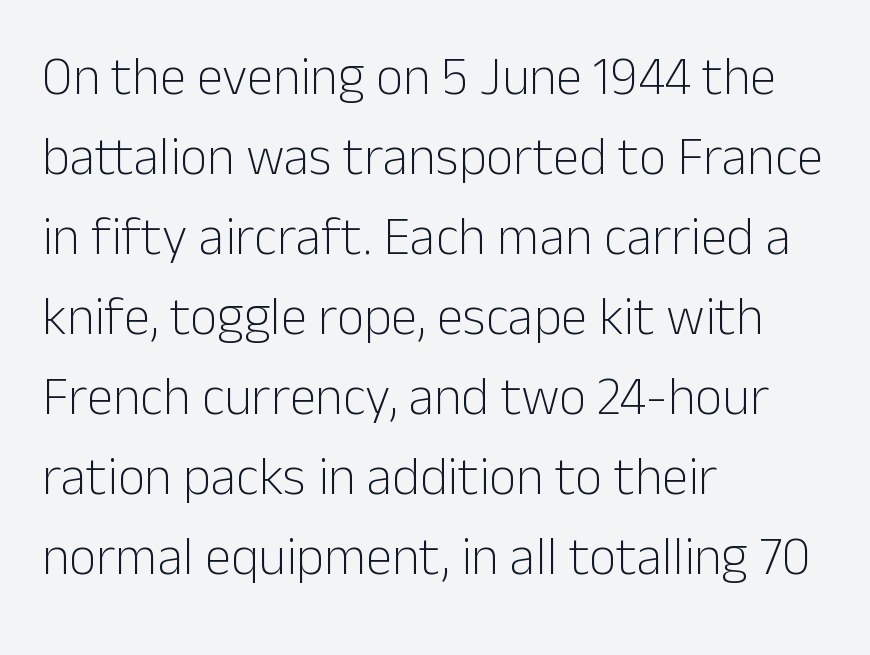
{"serif": "no", "italic": "no", "bold": "no", "weight": "light", "width": "normal", "stroke_contrast": "low", "x_height": "medium", "monospaced": "no", "underline": "no", "align": "left", "line_spacing": "normal", "line_spacing_ratio": 1.51, "letter_spacing": "normal", "letter_spacing_em": 0.0, "glyph_px": 53}
